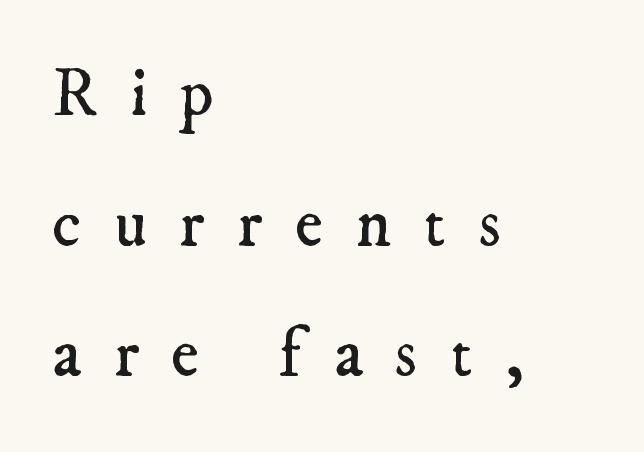
Is this a fixed-width face? No — the glyphs have proportional, varying widths. The letters carry serifs — small finishing strokes at the ends of their stems. Tracking here is generous; glyphs stand well apart from one another. Unbolded letterforms with no extra heft. The rendering uses a large line-height, opening up the rows. No word sits above an underline.
